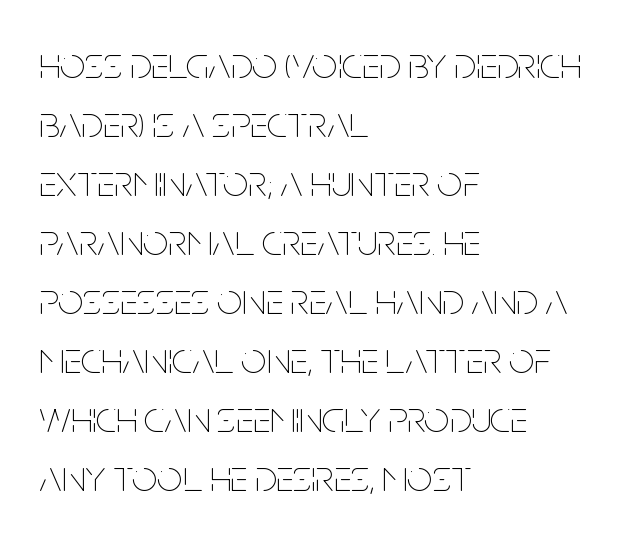
Q: Is the text bold? A: No.
Q: Is the text italic (slanted)? A: No, it is upright.
Q: Is the text underlined? A: No.
Q: How is the paragraph aligned? A: Left-aligned.
Q: Is the spacing between letters normal or unusually wide? A: Normal.
Q: Is the spacing between lines tight, normal or loose? A: Normal.
Q: Width (condensed, normal, or wide)? A: Condensed.
Q: Stroke contrast? A: Low.
Q: x-height? A: Large.
Q: Monospaced? A: No.
